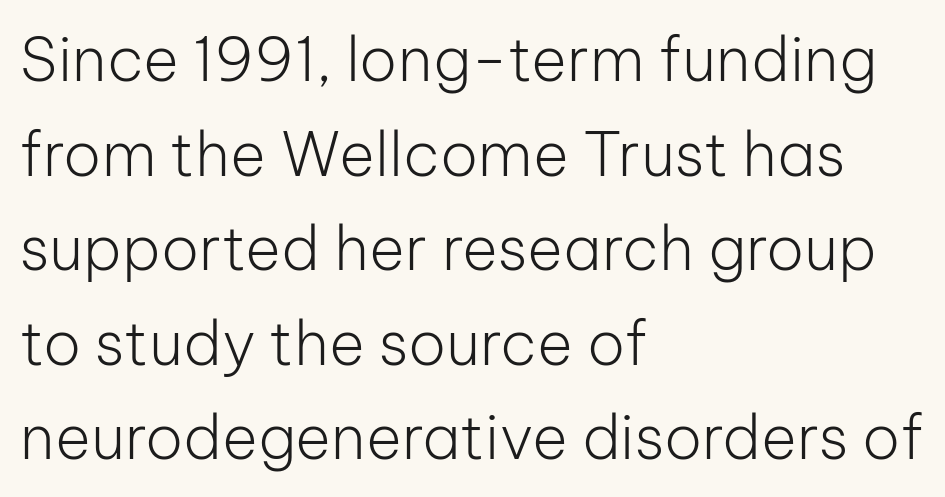
Beneath every word, the page is bare. The letters stand upright; this is a roman face. A typesetter would label this face a sans. Looks like regular typesetting: each glyph gets only the width it needs. If you measured baseline to baseline, you'd find a middling distance.
